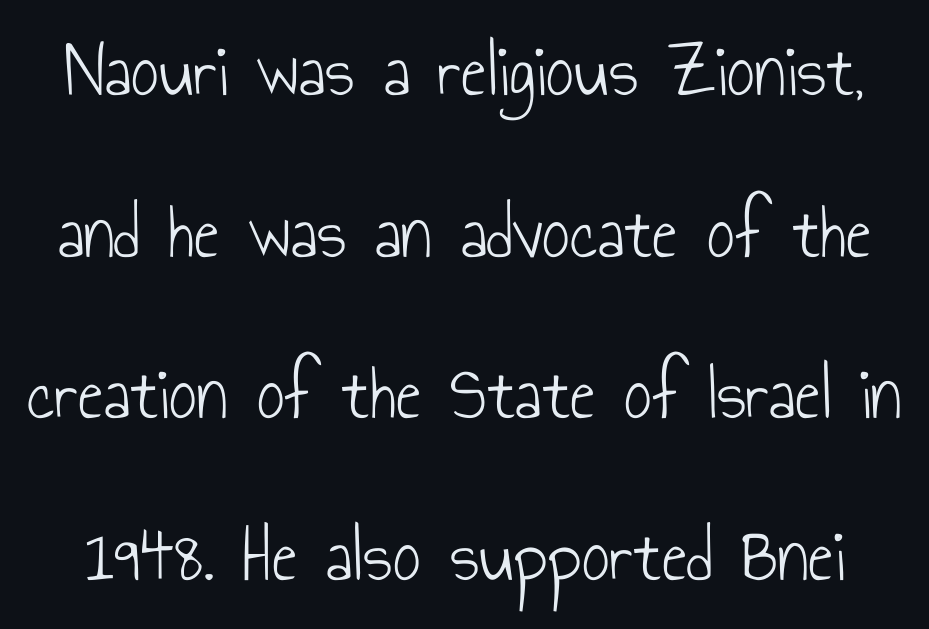
The image shows 77 px light, condensed sans-serif type, upright; set loose line spacing (2.1x), normal letter spacing, not underlined; low stroke contrast and a small x-height.
